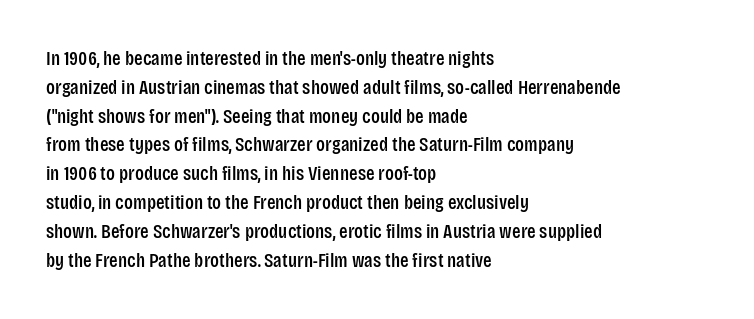
{"italic": "no", "underline": "no", "align": "left", "line_spacing": "normal", "line_spacing_ratio": 1.44, "letter_spacing": "normal", "letter_spacing_em": 0.0, "glyph_px": 20}
